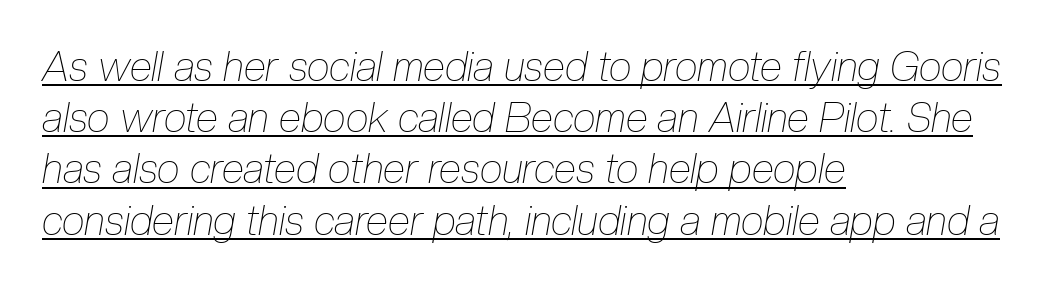
{"italic": "yes", "lean": "right", "slant_degrees": 10, "bold": "no", "weight": "thin", "width": "condensed", "stroke_contrast": "low", "x_height": "medium", "monospaced": "no", "underline": "yes", "align": "left", "line_spacing": "normal", "line_spacing_ratio": 1.25, "letter_spacing": "normal", "letter_spacing_em": 0.0, "glyph_px": 41}
